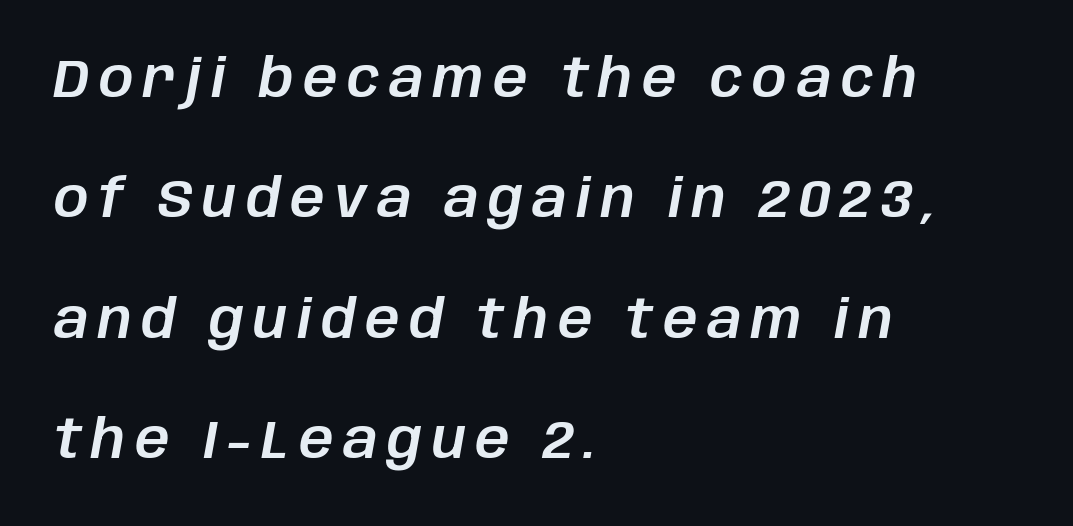
Q: Is the text italic (slanted)? A: Yes, it leans right by about 10 degrees.
Q: Is the text underlined? A: No.
Q: How is the paragraph aligned? A: Left-aligned.
Q: Is the spacing between lines tight, normal or loose? A: Loose.
Q: Width (condensed, normal, or wide)? A: Normal.
Q: Stroke contrast? A: Low.
Q: x-height? A: Large.
Q: Monospaced? A: No.
